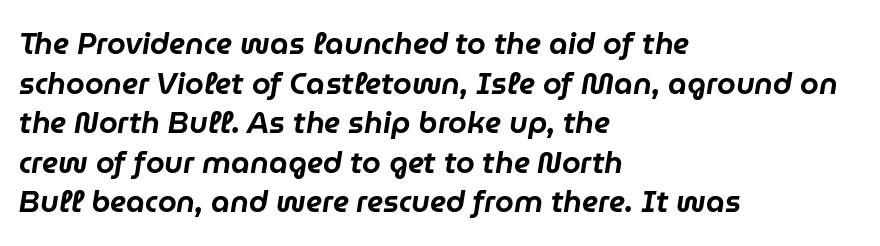
Q: Is the text italic (slanted)? A: Yes, it leans right by about 9 degrees.
Q: Is the text underlined? A: No.
Q: How is the paragraph aligned? A: Left-aligned.
Q: Is the spacing between letters normal or unusually wide? A: Normal.
Q: Is the spacing between lines tight, normal or loose? A: Normal.
Q: Width (condensed, normal, or wide)? A: Normal.
Q: Stroke contrast? A: Low.
Q: x-height? A: Medium.
Q: Monospaced? A: No.
